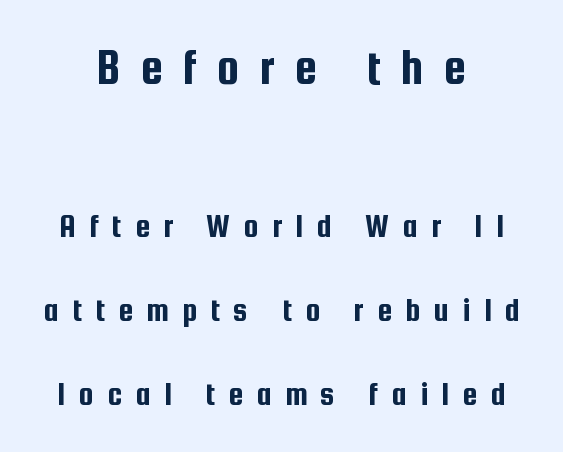
A typesetter would label this face a sans. The letters stand upright; this is a roman face. In terms of letterspacing, this is a distinctly airy, spread setting. The passage shown begins with its larger block and ends with its smaller one. What's the leading like? Stretched, with rows far apart. Lines of text with bare space underneath.
